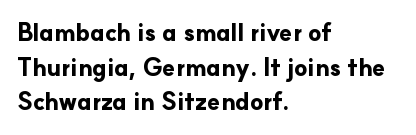
{"italic": "no", "bold": "yes", "underline": "no", "align": "left", "line_spacing": "normal", "line_spacing_ratio": 1.44, "letter_spacing": "normal", "letter_spacing_em": 0.0, "glyph_px": 24}
